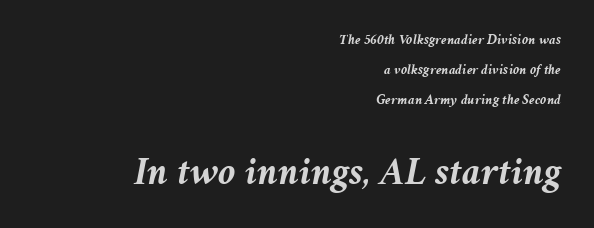
Slanted lettering throughout. The string is rendered with underlining switched off. Heft: maximum for text — a bold. This sample uses plain, unmodified letter spacing.
